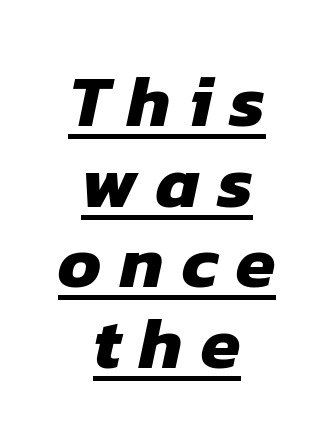
Q: Is the text bold? A: Yes.
Q: Is the typeface a serif or a sans-serif typeface? A: Sans-serif.
Q: Is the text underlined? A: Yes.
Q: How is the paragraph aligned? A: Centered.
Q: Is the spacing between letters normal or unusually wide? A: Unusually wide.
Q: Is the spacing between lines tight, normal or loose? A: Tight.
Q: Width (condensed, normal, or wide)? A: Normal.
Q: Stroke contrast? A: Low.
Q: x-height? A: Medium.
Q: Monospaced? A: No.
